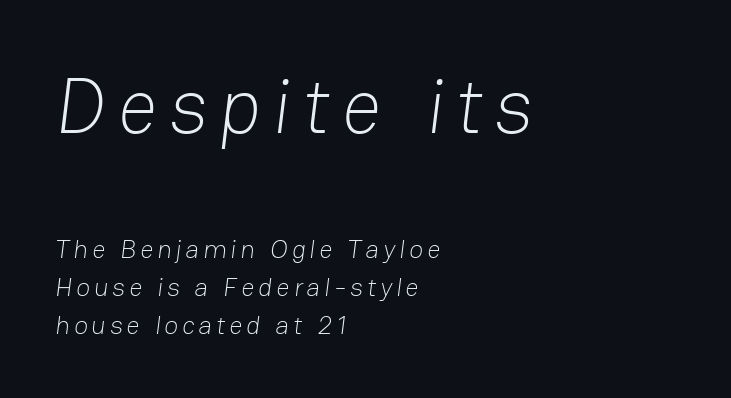
Q: Is the text bold? A: No.
Q: Is the typeface a serif or a sans-serif typeface? A: Sans-serif.
Q: Is the text underlined? A: No.
Q: How is the paragraph aligned? A: Left-aligned.
Q: Is the spacing between lines tight, normal or loose? A: Normal.
Q: Which block of text is set in a larger size, the first (top) or the second (bottom)? A: The first (top) one.
Q: Width (condensed, normal, or wide)? A: Normal.
Q: Stroke contrast? A: Low.
Q: x-height? A: Medium.
Q: Monospaced? A: No.
